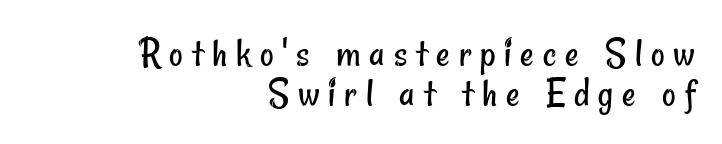
{"serif": "no", "bold": "no", "weight": "regular", "width": "condensed", "stroke_contrast": "low", "x_height": "small", "monospaced": "no", "underline": "no", "align": "right", "line_spacing": "tight", "line_spacing_ratio": 0.96, "letter_spacing": "wide", "letter_spacing_em": 0.21, "glyph_px": 42}
